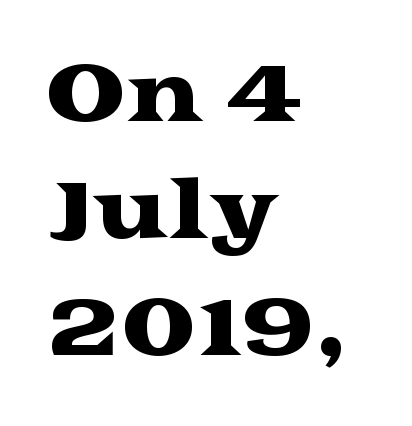
The image shows 79 px wide serif type, upright; set left-aligned, normal line spacing (1.48x), normal letter spacing, not underlined; medium stroke contrast and a medium x-height.
